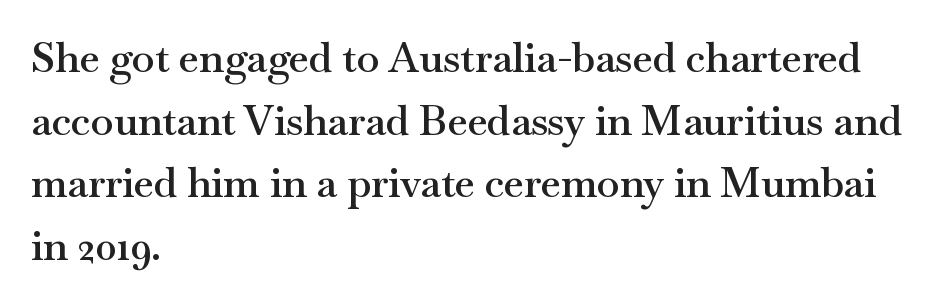
The block of text has a typical density, with ordinary space between rows. Every stem runs plumb, perpendicular to the baseline. Here the designer chose a conventional face with non-uniform glyph widths. Is the letter spacing exaggerated? No — it looks like the ordinary default.
